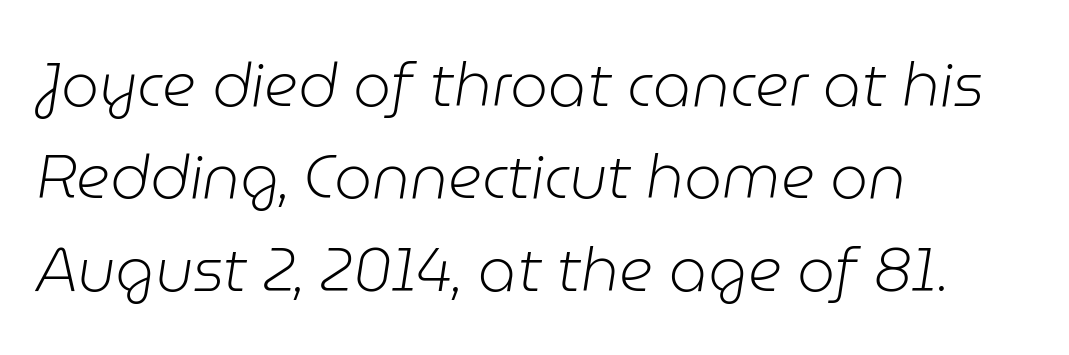
The image shows 60 px light type, italic (leaning right); set left-aligned, normal line spacing (1.54x), normal letter spacing, not underlined; low stroke contrast and a medium x-height.
